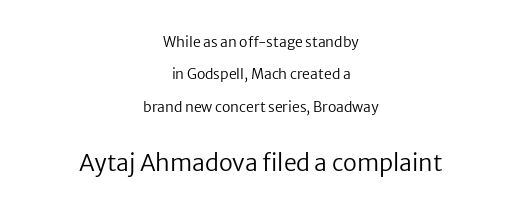
{"italic": "no", "bold": "no", "underline": "no", "align": "center", "line_spacing": "loose", "line_spacing_ratio": 2.31, "letter_spacing": "normal", "letter_spacing_em": 0.0, "larger_block": "second", "size_ratio": 1.64, "glyph_px": 23}
